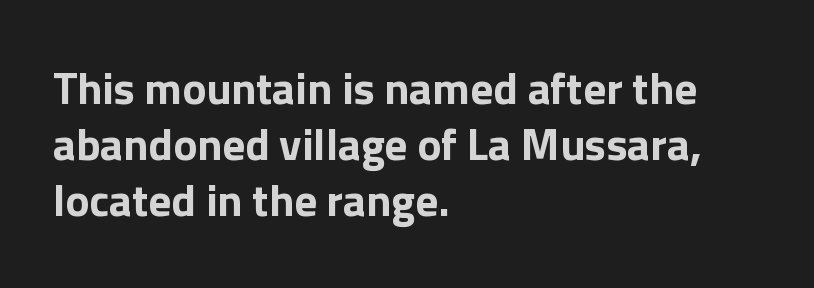
{"serif": "no", "italic": "no", "bold": "yes", "weight": "bold", "width": "normal", "stroke_contrast": "low", "x_height": "medium", "monospaced": "no", "underline": "no", "align": "left", "line_spacing": "normal", "line_spacing_ratio": 1.25, "letter_spacing": "normal", "letter_spacing_em": 0.0, "glyph_px": 45}
